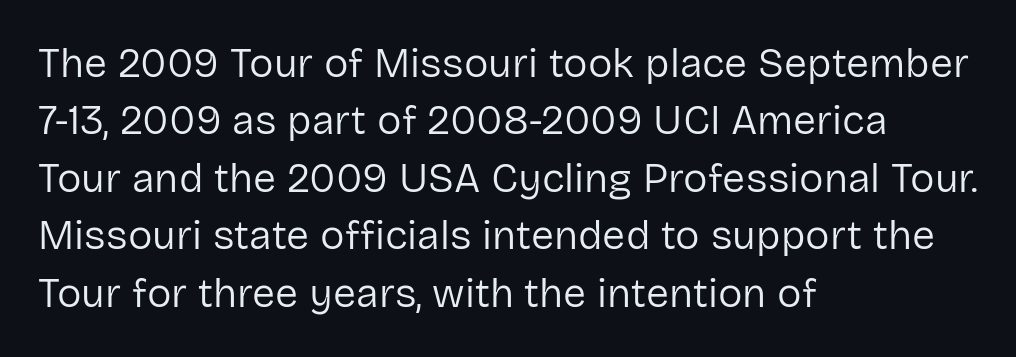
{"serif": "no", "italic": "no", "bold": "no", "weight": "regular", "width": "normal", "stroke_contrast": "low", "x_height": "medium", "monospaced": "no", "underline": "no", "align": "left", "line_spacing": "normal", "line_spacing_ratio": 1.4, "letter_spacing": "normal", "letter_spacing_em": 0.0, "glyph_px": 41}
